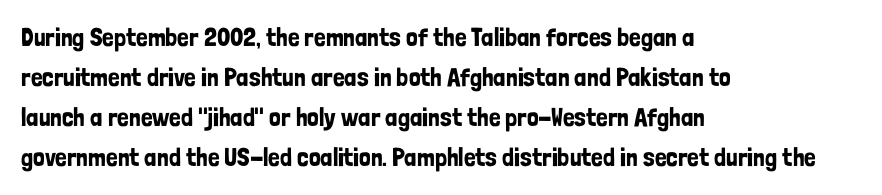
The image shows 26 px text type, upright; set left-aligned, normal line spacing (1.54x), normal letter spacing, not underlined.
